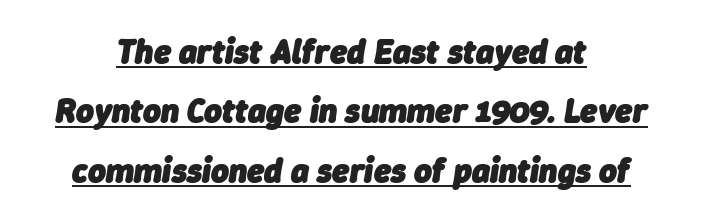
Italic: yes, the glyphs are oblique. You can see a thin bar hugging the bottom of the glyphs. These lines are rendered in a variable-pitch font. Does the weight exceed regular? Yes, all the way to bold.
